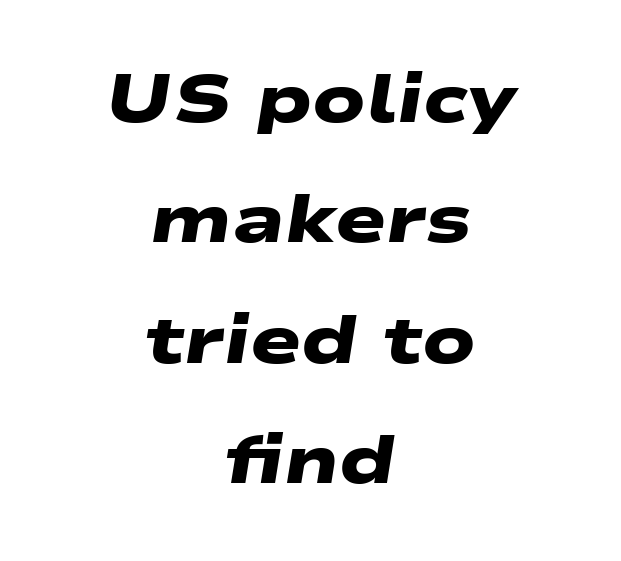
The image shows 68 px heavy, wide sans-serif type; set centered, line spacing 1.77x, normal letter spacing, not underlined; low stroke contrast and a medium x-height.
